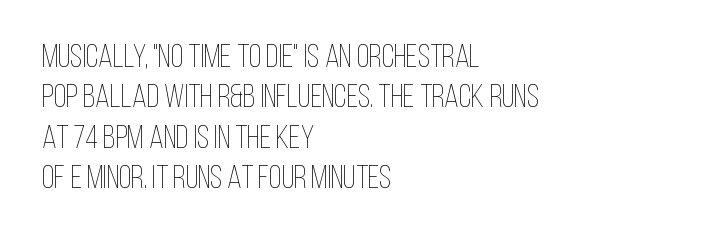
Q: Is the text bold? A: No.
Q: Is the text italic (slanted)? A: No, it is upright.
Q: Is the text underlined? A: No.
Q: How is the paragraph aligned? A: Left-aligned.
Q: Is the spacing between letters normal or unusually wide? A: Normal.
Q: Width (condensed, normal, or wide)? A: Condensed.
Q: Stroke contrast? A: Low.
Q: x-height? A: Large.
Q: Monospaced? A: No.
